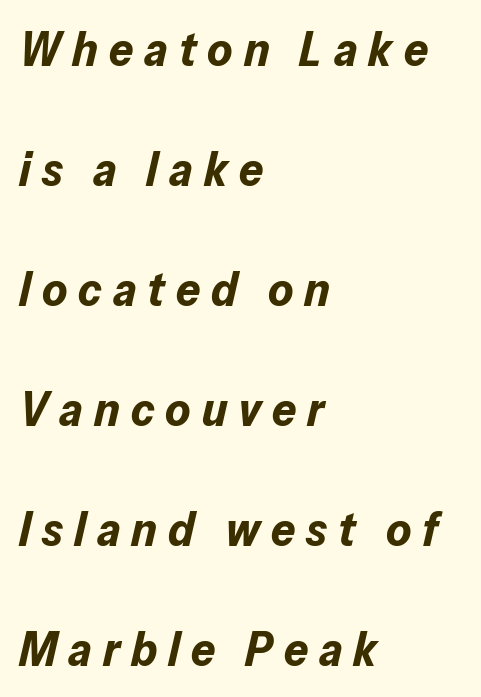
Each row of text sits above clean, open space. Do the characters align in a grid? No, the font is proportional. Line beginnings align vertically; line endings do not. Each glyph is drawn with heavy, bold strokes. Glyph-to-glyph distance is far greater than everyday printed text.
